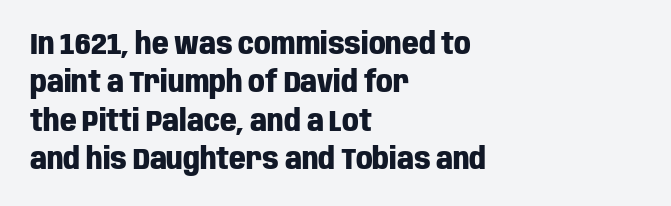
The image shows 29 px heavy, condensed sans-serif type, upright; set left-aligned, normal line spacing (1.32x), normal letter spacing, not underlined; low stroke contrast and a large x-height.
